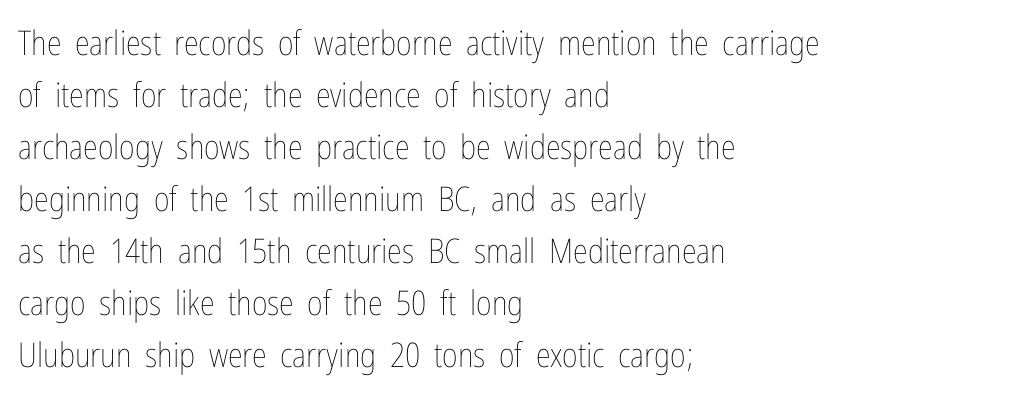
Q: Is the text bold? A: No.
Q: Is the text italic (slanted)? A: No, it is upright.
Q: Is the text underlined? A: No.
Q: How is the paragraph aligned? A: Left-aligned.
Q: Is the spacing between letters normal or unusually wide? A: Normal.
Q: Is the spacing between lines tight, normal or loose? A: Normal.
Q: Width (condensed, normal, or wide)? A: Condensed.
Q: Stroke contrast? A: Low.
Q: x-height? A: Medium.
Q: Monospaced? A: No.
